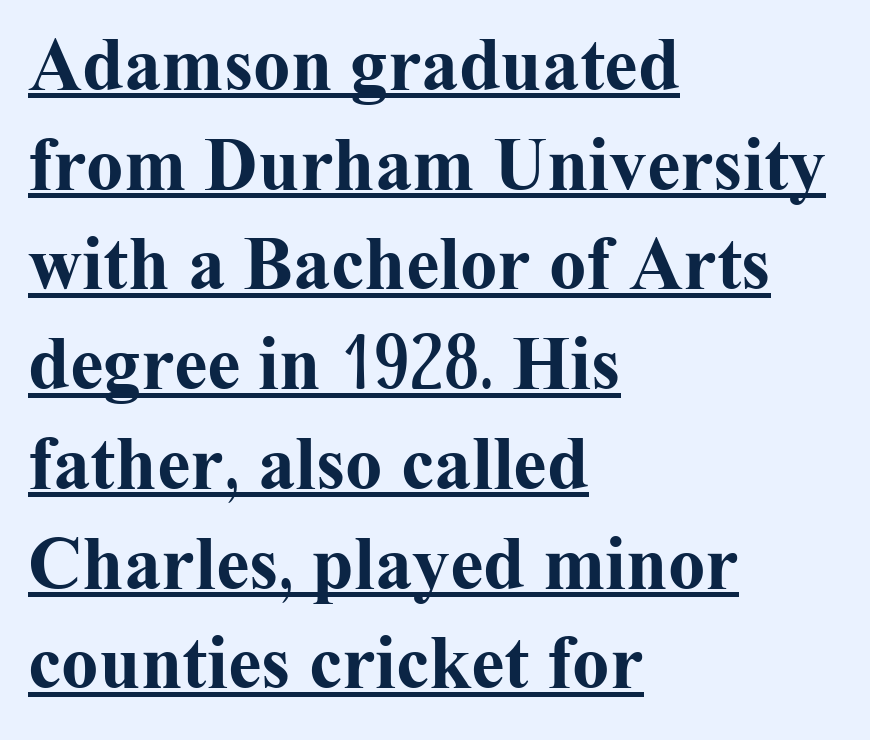
{"serif": "yes", "italic": "no", "bold": "yes", "weight": "bold", "width": "normal", "stroke_contrast": "medium", "x_height": "medium", "monospaced": "no", "underline": "yes", "align": "left", "line_spacing": "normal", "line_spacing_ratio": 1.33, "letter_spacing": "normal", "letter_spacing_em": 0.0, "glyph_px": 75}
